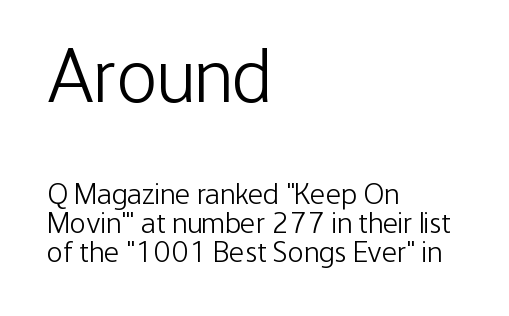
Each letter keeps its own natural width here, so spacing adapts to shape. The space directly below the letters is spotless. Whoever set this chose condensed vertical rhythm over breathing room. The passage shown is typeset with a sans-serif family. Caption: upper text group enlarged, lower text group reduced.
